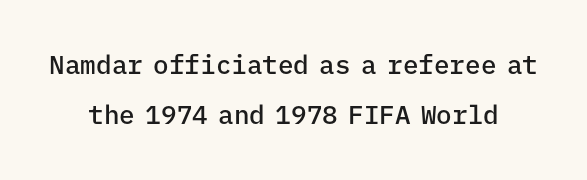
Q: Is the text bold? A: Semi-bold.
Q: Is the text italic (slanted)? A: No, it is upright.
Q: Is the text underlined? A: No.
Q: Is the spacing between letters normal or unusually wide? A: Normal.
Q: Is the spacing between lines tight, normal or loose? A: Loose.
